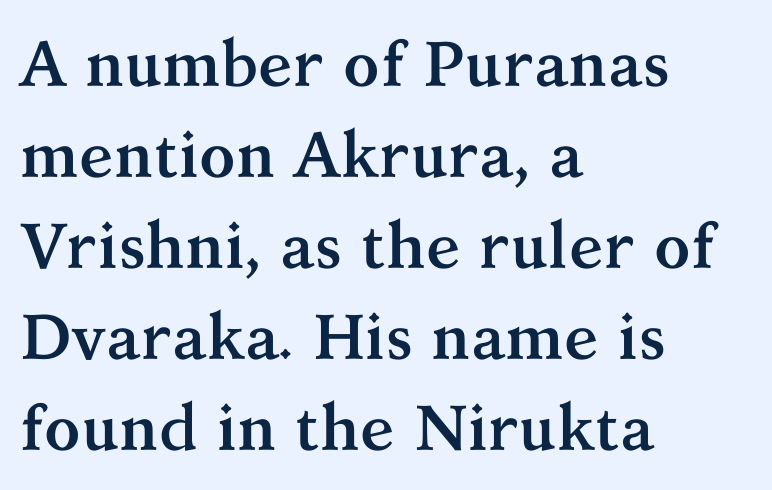
The image shows 64 px semibold serif type, upright; set left-aligned, normal line spacing (1.42x), normal letter spacing, not underlined; medium stroke contrast and a medium x-height.
